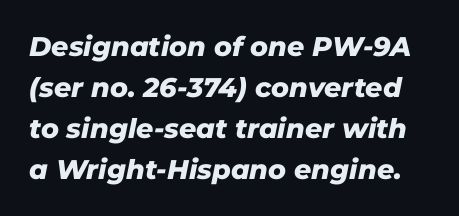
The image shows 27 px bold type, italic (leaning right); set normal line spacing (1.52x), normal letter spacing, not underlined.
